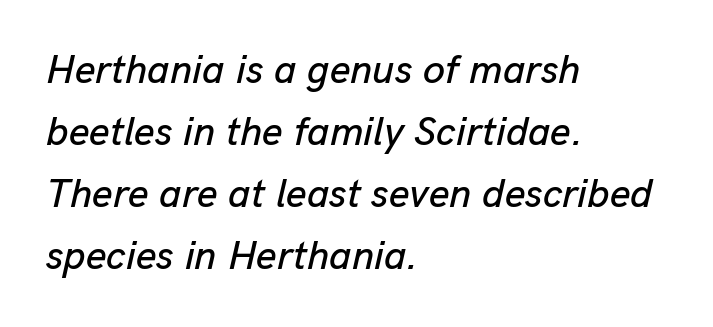
Q: Is the text italic (slanted)? A: Yes, it leans right by about 13 degrees.
Q: Is the text underlined? A: No.
Q: How is the paragraph aligned? A: Left-aligned.
Q: Is the spacing between letters normal or unusually wide? A: Normal.
Q: Is the spacing between lines tight, normal or loose? A: Normal.
Q: Width (condensed, normal, or wide)? A: Normal.
Q: Stroke contrast? A: Low.
Q: x-height? A: Medium.
Q: Monospaced? A: No.
